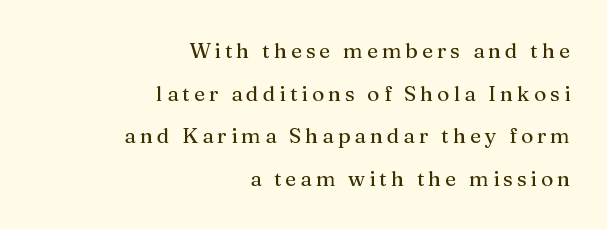
Q: Is the text italic (slanted)? A: No, it is upright.
Q: Is the text underlined? A: No.
Q: How is the paragraph aligned? A: Right-aligned.
Q: Is the spacing between lines tight, normal or loose? A: Loose.
